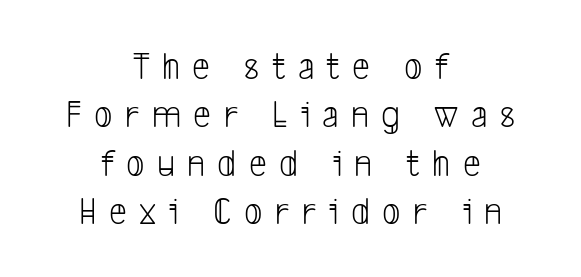
Q: Is the text bold? A: No.
Q: Is the typeface a serif or a sans-serif typeface? A: Sans-serif.
Q: Is the text underlined? A: No.
Q: How is the paragraph aligned? A: Centered.
Q: Is the spacing between letters normal or unusually wide? A: Unusually wide.
Q: Width (condensed, normal, or wide)? A: Condensed.
Q: Stroke contrast? A: Low.
Q: x-height? A: Medium.
Q: Monospaced? A: No.
